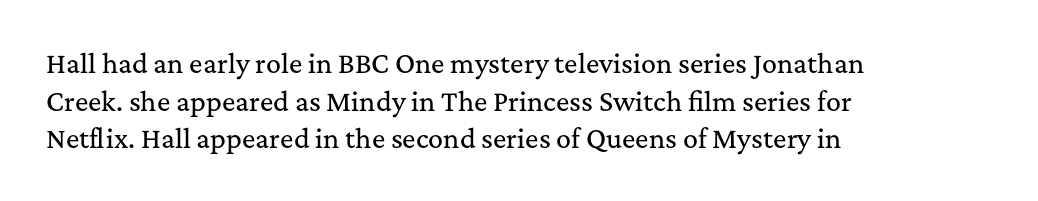
Descender tails drop into unmarked territory. If you drew a ruler down the left edge, every line would touch it. Nope, not italic — everything's standing straight. Successive baselines arrive at the customary interval. Tracking value appears to be zero — textbook default spacing.
